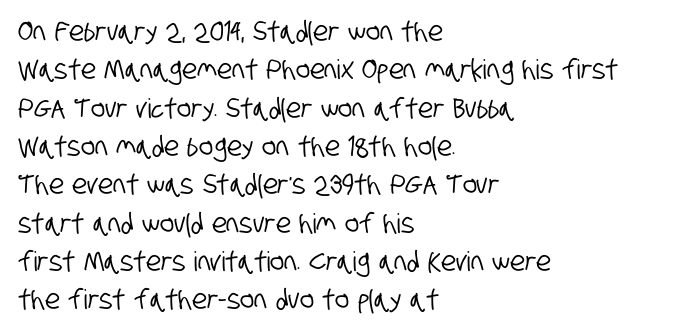
Q: Is the text underlined? A: No.
Q: How is the paragraph aligned? A: Left-aligned.
Q: Is the spacing between letters normal or unusually wide? A: Normal.
Q: Is the spacing between lines tight, normal or loose? A: Normal.
